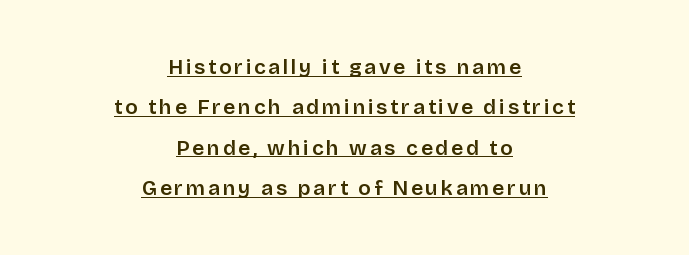
Q: Is the text italic (slanted)? A: No, it is upright.
Q: Is the text underlined? A: Yes.
Q: How is the paragraph aligned? A: Centered.
Q: Is the spacing between lines tight, normal or loose? A: Loose.
